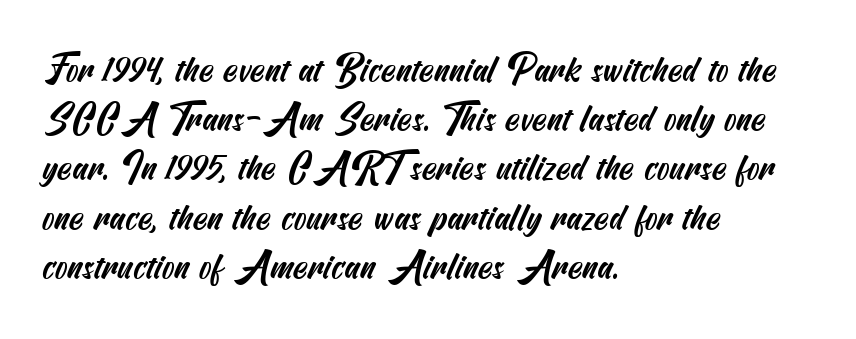
{"serif": "no", "width": "condensed", "stroke_contrast": "medium", "x_height": "small", "underline": "no", "align": "left", "line_spacing": "normal", "line_spacing_ratio": 1.33, "letter_spacing": "normal", "letter_spacing_em": 0.0, "glyph_px": 37}
